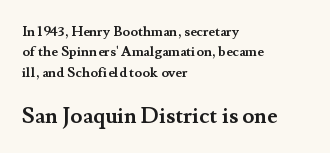
Notice how descenders clear the ascenders below comfortably — that's standard leading. In terms of posture, this sample is upright. Only glyphs here, with clear space below each row. What weight is shown? A full bold with thick strokes. The passage is arranged the way most books set body copy — flush left. Compare the two chunks: the lower has the greater cap height.
